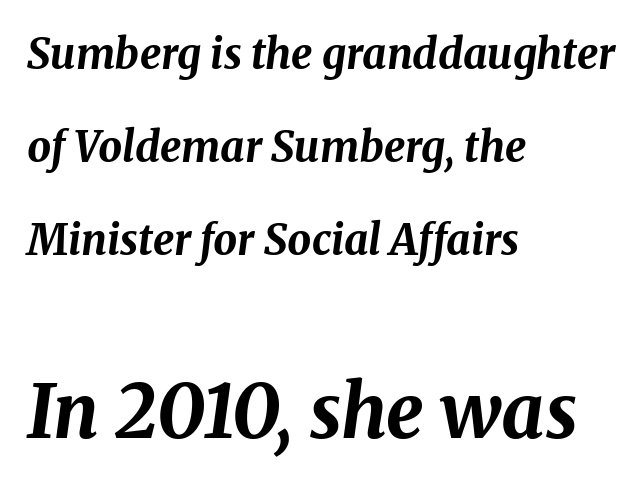
The image shows 74 px bold type, italic (leaning right); set left-aligned, loose line spacing (2.21x), normal letter spacing, not underlined; the second (bottom) block is 1.76x larger; medium stroke contrast and a medium x-height.
